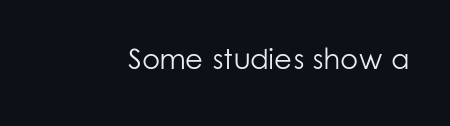
Q: Is the text bold? A: No.
Q: Is the text italic (slanted)? A: No, it is upright.
Q: Is the typeface a serif or a sans-serif typeface? A: Sans-serif.
Q: Is the text underlined? A: No.
Q: Is the spacing between letters normal or unusually wide? A: Normal.
Q: Width (condensed, normal, or wide)? A: Normal.
Q: Stroke contrast? A: Low.
Q: x-height? A: Medium.
Q: Monospaced? A: No.
